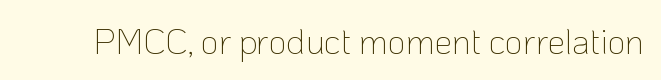
Q: Is the text bold? A: No.
Q: Is the text italic (slanted)? A: No, it is upright.
Q: Is the typeface a serif or a sans-serif typeface? A: Sans-serif.
Q: Is the text underlined? A: No.
Q: Is the spacing between letters normal or unusually wide? A: Normal.
Q: Width (condensed, normal, or wide)? A: Normal.
Q: Stroke contrast? A: Low.
Q: x-height? A: Medium.
Q: Monospaced? A: No.
